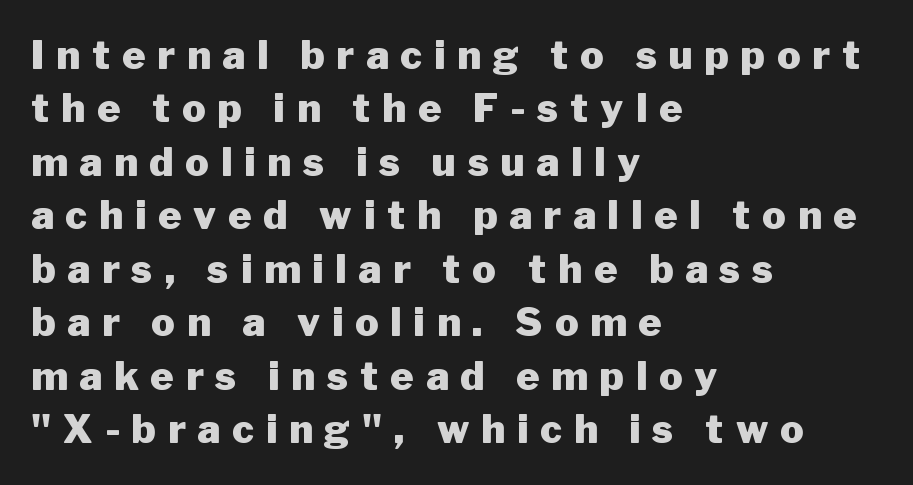
Q: Is the text bold? A: Yes.
Q: Is the text italic (slanted)? A: No, it is upright.
Q: Is the typeface a serif or a sans-serif typeface? A: Sans-serif.
Q: Is the text underlined? A: No.
Q: How is the paragraph aligned? A: Left-aligned.
Q: Is the spacing between letters normal or unusually wide? A: Unusually wide.
Q: Is the spacing between lines tight, normal or loose? A: Normal.
Q: Width (condensed, normal, or wide)? A: Normal.
Q: Stroke contrast? A: Low.
Q: x-height? A: Medium.
Q: Monospaced? A: No.
